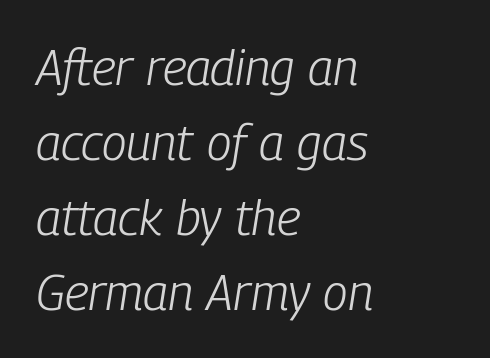
{"italic": "yes", "lean": "right", "slant_degrees": 9, "bold": "no", "weight": "light", "width": "condensed", "stroke_contrast": "low", "x_height": "medium", "monospaced": "no", "underline": "no", "align": "left", "line_spacing": "normal", "line_spacing_ratio": 1.5, "letter_spacing": "normal", "letter_spacing_em": 0.0, "glyph_px": 50}
